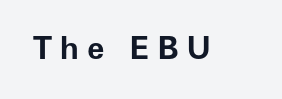
Q: Is the text bold? A: Yes.
Q: Is the text italic (slanted)? A: No, it is upright.
Q: Is the typeface a serif or a sans-serif typeface? A: Sans-serif.
Q: Is the text underlined? A: No.
Q: Is the spacing between letters normal or unusually wide? A: Unusually wide.
Q: Width (condensed, normal, or wide)? A: Normal.
Q: Stroke contrast? A: Low.
Q: x-height? A: Medium.
Q: Monospaced? A: No.
